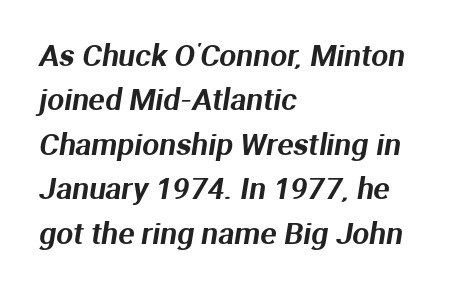
{"serif": "no", "width": "normal", "stroke_contrast": "medium", "x_height": "medium", "monospaced": "no", "underline": "no", "align": "left", "line_spacing": "normal", "line_spacing_ratio": 1.48, "letter_spacing": "normal", "letter_spacing_em": 0.0, "glyph_px": 30}
